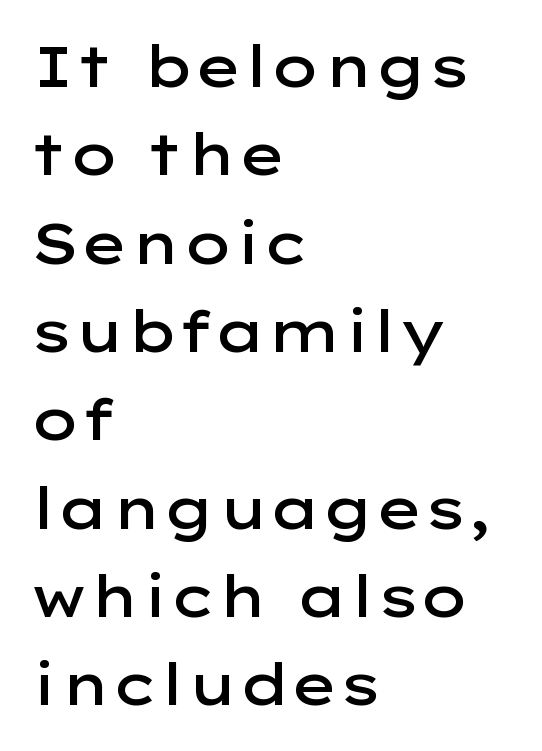
Does the lettering tilt? It doesn't — this is upright. This rendering uses left alignment, leaving the right contour irregular. Varying glyph widths throughout — classic text-font behaviour. Unmarked baselines from the first word to the last.
